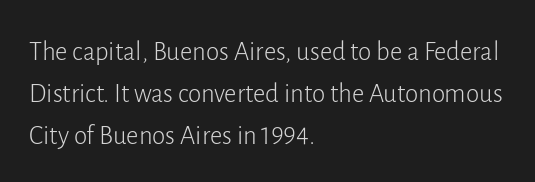
The image shows 27 px text type, upright; set left-aligned, normal line spacing (1.55x), normal letter spacing, not underlined.
